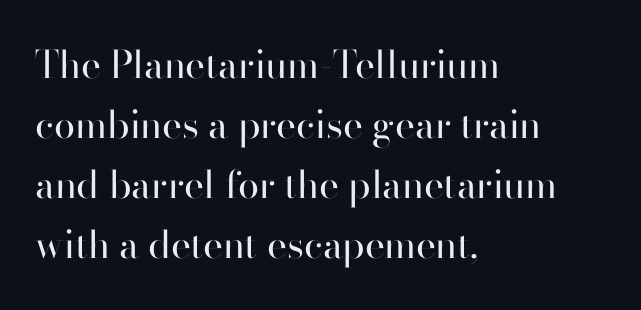
Line spacing here is normal. This sample uses an upright cut, with every glyph sitting square on the baseline. Varying glyph widths throughout — classic text-font behaviour. Notice how the passage keeps a crisp vertical edge on the left only.
